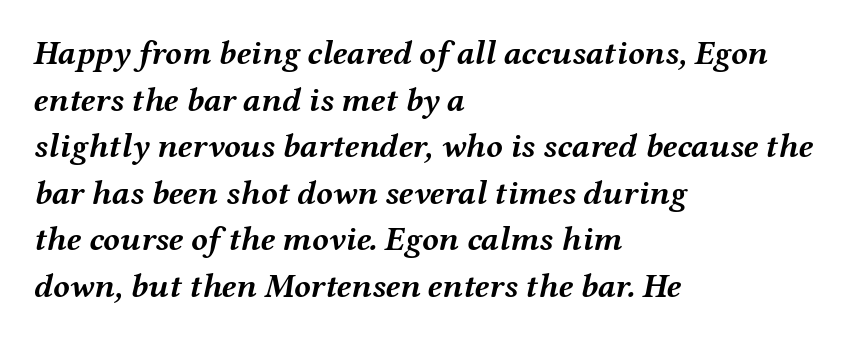
Q: Is the text bold? A: Yes.
Q: Is the text italic (slanted)? A: Yes, it leans right by about 12 degrees.
Q: Is the text underlined? A: No.
Q: How is the paragraph aligned? A: Left-aligned.
Q: Is the spacing between letters normal or unusually wide? A: Normal.
Q: Is the spacing between lines tight, normal or loose? A: Normal.
Q: Width (condensed, normal, or wide)? A: Wide.
Q: Stroke contrast? A: Medium.
Q: x-height? A: Medium.
Q: Monospaced? A: No.
